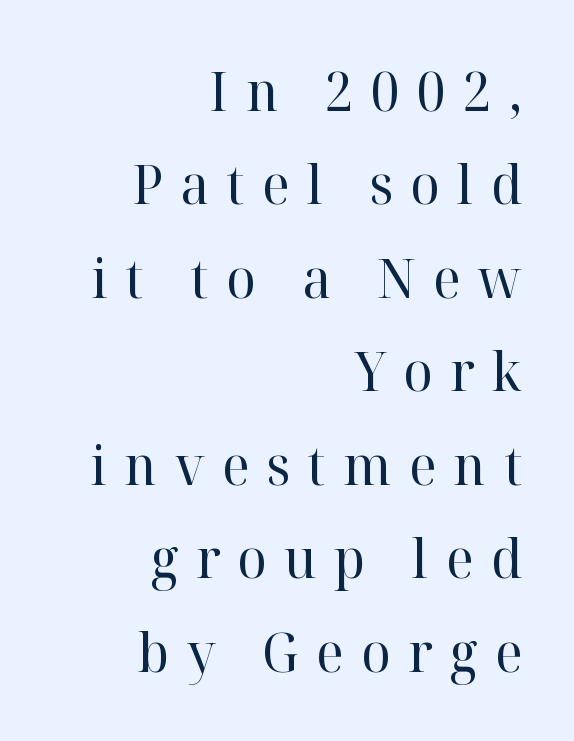
The image shows 55 px regular-weight serif type, upright; set right-aligned, normal line spacing (1.7x), unusually wide letter spacing (+0.32 em), not underlined; high stroke contrast and a medium x-height.
